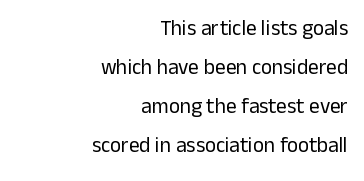
The image shows 21 px text type, upright; set right-aligned, line spacing 1.85x, normal letter spacing, not underlined.
